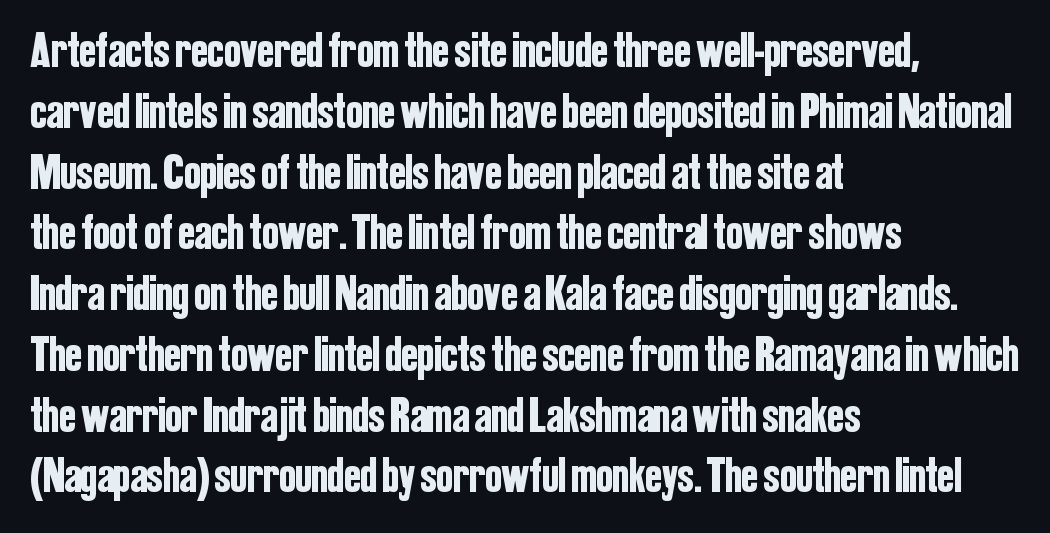
{"serif": "no", "italic": "no", "width": "condensed", "stroke_contrast": "low", "x_height": "medium", "monospaced": "no", "underline": "no", "align": "left", "line_spacing_ratio": 1.24, "letter_spacing": "normal", "letter_spacing_em": 0.0, "glyph_px": 49}
